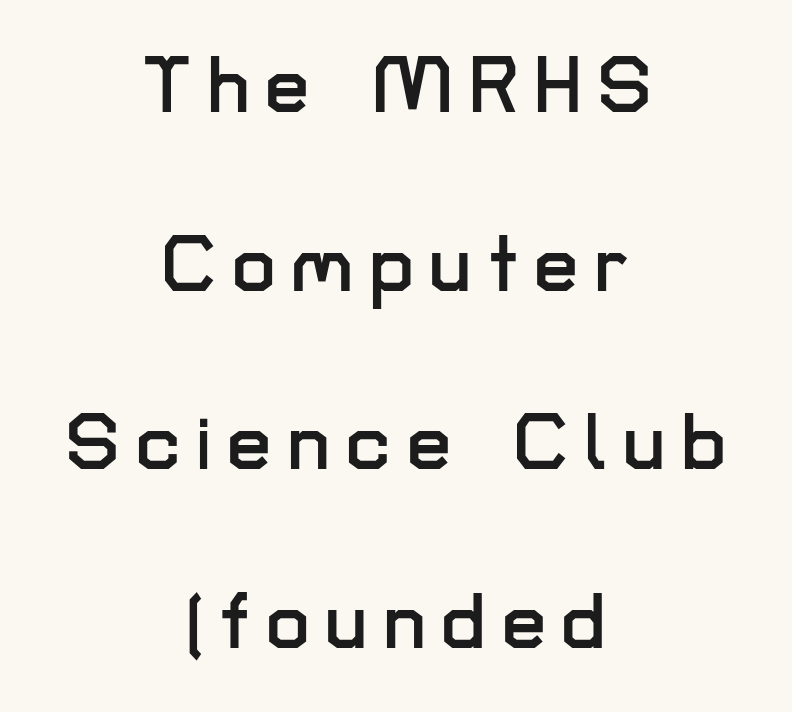
Q: Is the text italic (slanted)? A: No, it is upright.
Q: Is the typeface a serif or a sans-serif typeface? A: Sans-serif.
Q: Is the text underlined? A: No.
Q: How is the paragraph aligned? A: Centered.
Q: Is the spacing between letters normal or unusually wide? A: Unusually wide.
Q: Is the spacing between lines tight, normal or loose? A: Loose.
Q: Width (condensed, normal, or wide)? A: Normal.
Q: Stroke contrast? A: Low.
Q: x-height? A: Medium.
Q: Monospaced? A: No.
